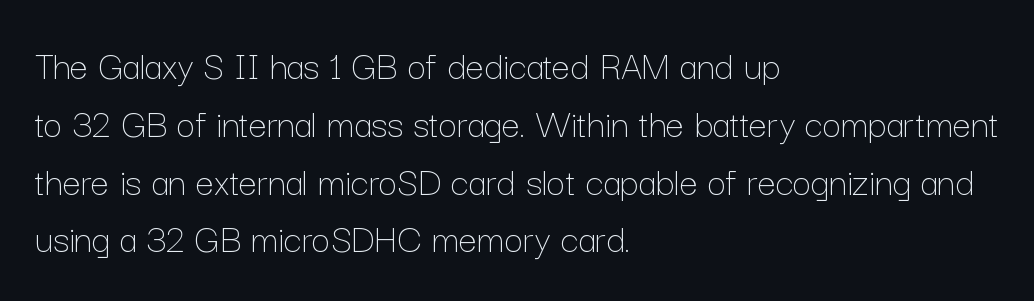
Q: Is the text bold? A: No.
Q: Is the text italic (slanted)? A: No, it is upright.
Q: Is the text underlined? A: No.
Q: How is the paragraph aligned? A: Left-aligned.
Q: Is the spacing between letters normal or unusually wide? A: Normal.
Q: Is the spacing between lines tight, normal or loose? A: Normal.
Q: Width (condensed, normal, or wide)? A: Normal.
Q: Stroke contrast? A: Low.
Q: x-height? A: Medium.
Q: Monospaced? A: No.
